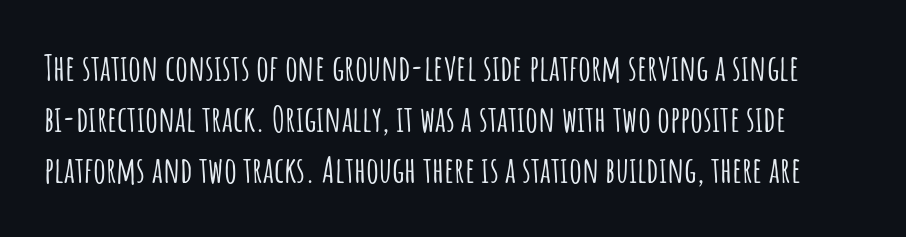
The image shows 36 px condensed sans-serif type, upright; set normal line spacing (1.42x), normal letter spacing, not underlined; low stroke contrast and a large x-height.
